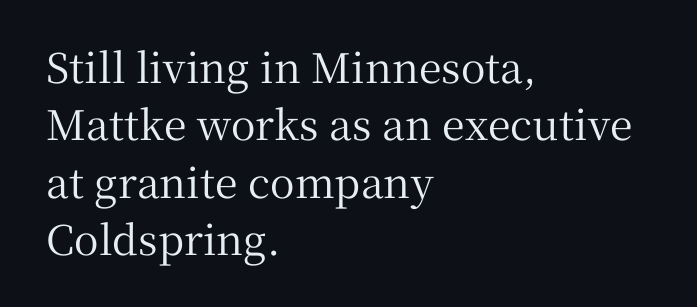
If you measured baseline to baseline, you'd find a middling distance. The face used here is proportionally spaced, like ordinary book or web type. Little horizontal feet cap the strokes, marking this as serif type. Quick note: underline off. The type is set solid horizontally, with unmodified tracking.
